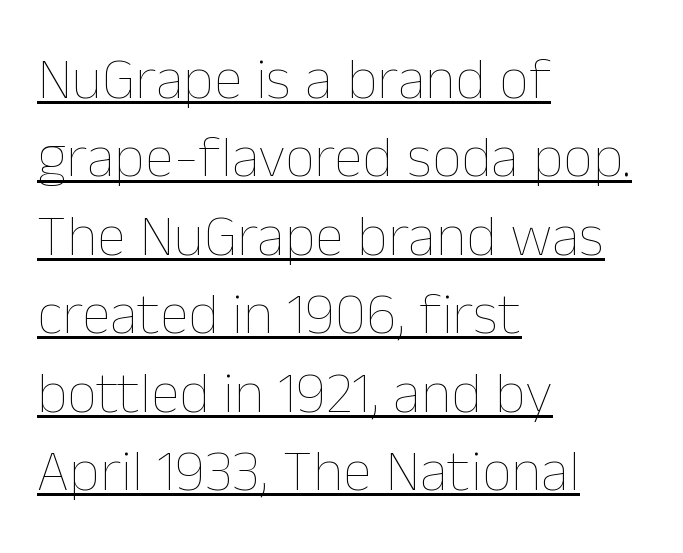
The image shows 59 px thin type, upright; set left-aligned, normal line spacing (1.33x), normal letter spacing, underlined; low stroke contrast and a medium x-height.
